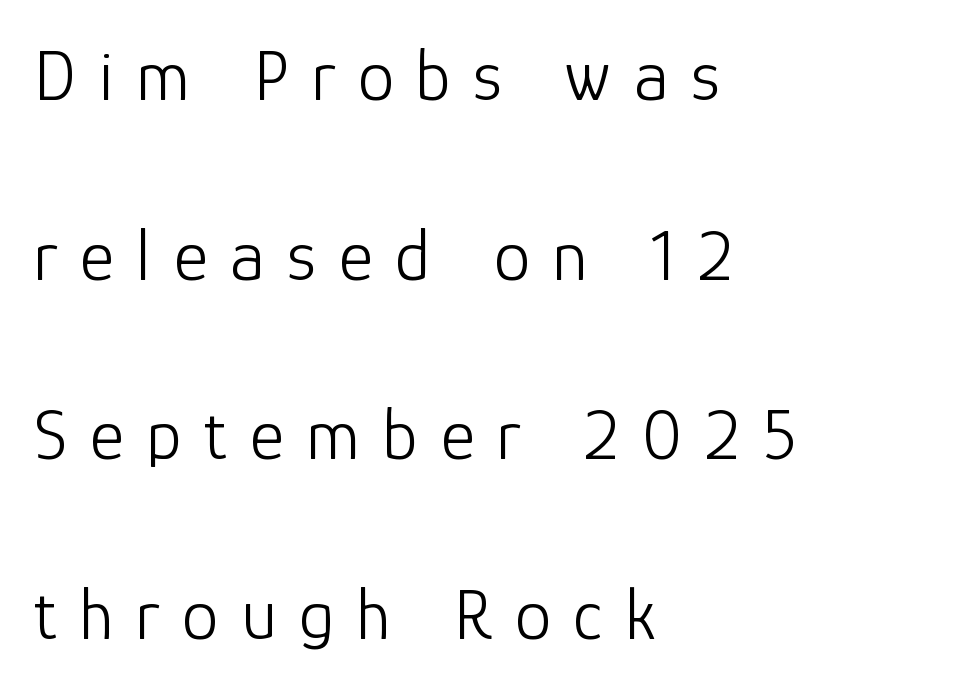
Q: Is the text bold? A: No.
Q: Is the text italic (slanted)? A: No, it is upright.
Q: Is the typeface a serif or a sans-serif typeface? A: Sans-serif.
Q: Is the text underlined? A: No.
Q: How is the paragraph aligned? A: Left-aligned.
Q: Is the spacing between letters normal or unusually wide? A: Unusually wide.
Q: Is the spacing between lines tight, normal or loose? A: Loose.
Q: Width (condensed, normal, or wide)? A: Normal.
Q: Stroke contrast? A: Low.
Q: x-height? A: Medium.
Q: Monospaced? A: No.
